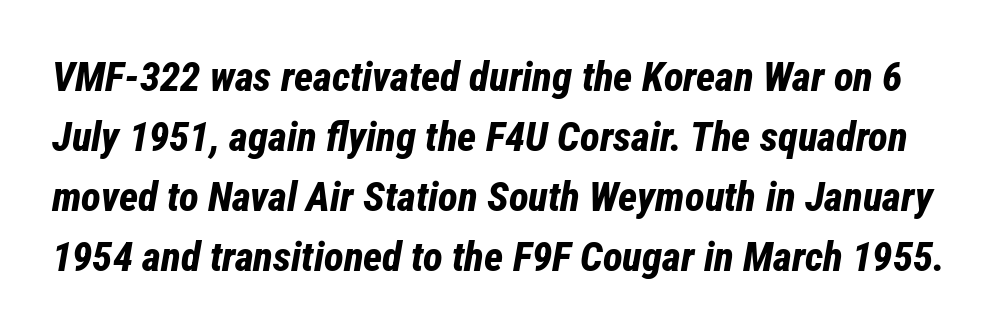
Leading: standard. Character widths vary here, with narrow letters taking less room than wide ones. Short note: letters normally spaced. The lettering tilts uniformly, giving the passage an italic look. Each row of text sits above clean, open space. The font is running at its bold setting.
